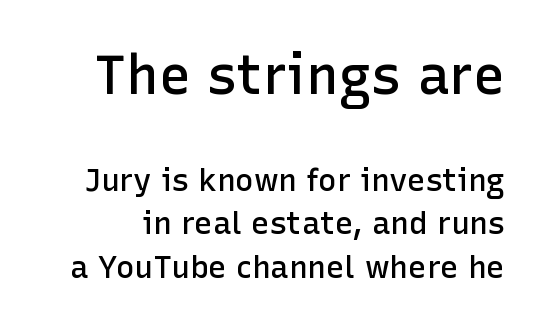
The image shows 54 px semibold sans-serif type, upright; set normal line spacing (1.4x), normal letter spacing, not underlined; the first (top) block is 1.74x larger; low stroke contrast and a medium x-height.
